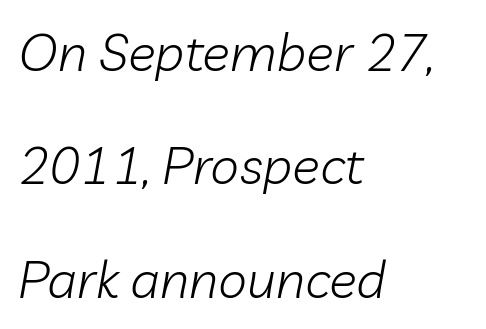
Q: Is the text bold? A: No.
Q: Is the text italic (slanted)? A: Yes, it leans right by about 10 degrees.
Q: Is the text underlined? A: No.
Q: How is the paragraph aligned? A: Left-aligned.
Q: Is the spacing between letters normal or unusually wide? A: Normal.
Q: Is the spacing between lines tight, normal or loose? A: Loose.
Q: Width (condensed, normal, or wide)? A: Normal.
Q: Stroke contrast? A: Low.
Q: x-height? A: Medium.
Q: Monospaced? A: No.
